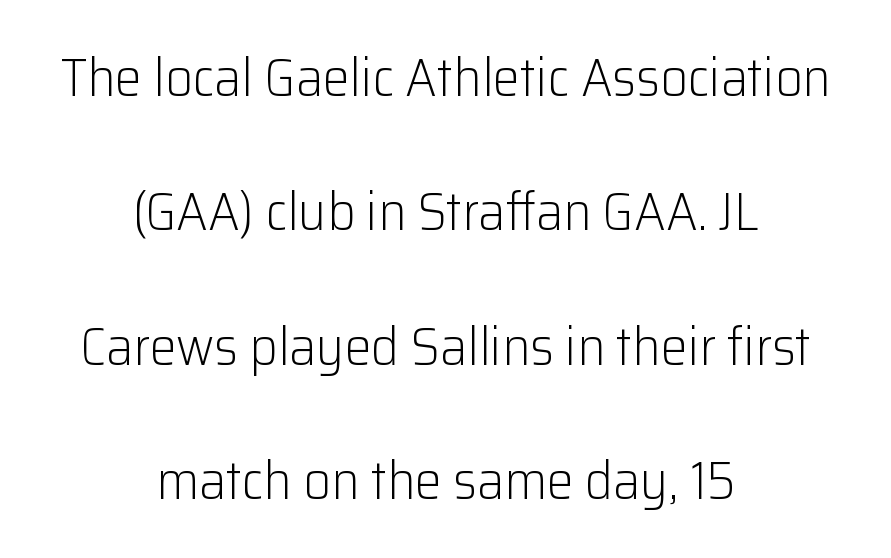
Caption: face not bold, strokes unweighted. Is there much room between lines? Yes — plenty of vertical air separates them. The type sits square on the baseline with zero lean. The space directly below the letters is spotless. The letters carry no serifs — their stems end cleanly without finishing strokes. Nobody touched the tracking dial on this one.
